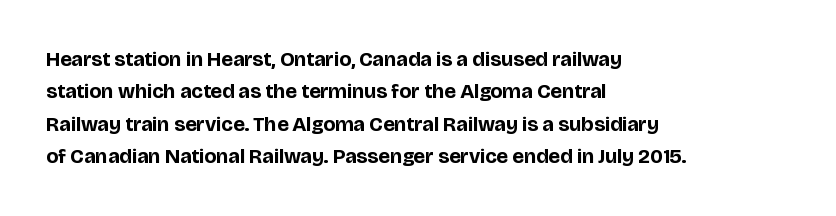
{"italic": "no", "bold": "yes", "underline": "no", "align": "left", "line_spacing": "normal", "line_spacing_ratio": 1.54, "letter_spacing": "normal", "letter_spacing_em": 0.0, "glyph_px": 21}
